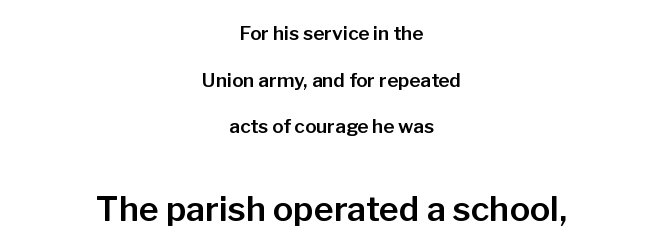
Spacing verdict: proportional, widths tailored to each character. Vertically, the passage feels expansive, rows floating well apart. The passage shown is typeset with a sans-serif family. Unmarked baselines from the first word to the last. These lines are centered, leaving both edges ragged. Ascenders rise straight up at ninety degrees.
